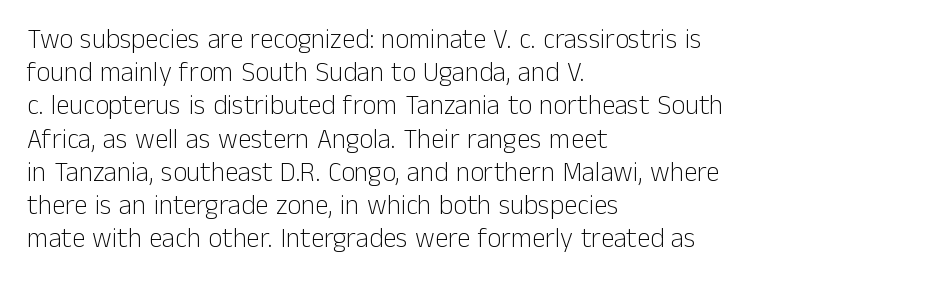
{"italic": "no", "bold": "no", "underline": "no", "align": "left", "line_spacing_ratio": 1.23, "letter_spacing": "normal", "letter_spacing_em": 0.0, "glyph_px": 27}
